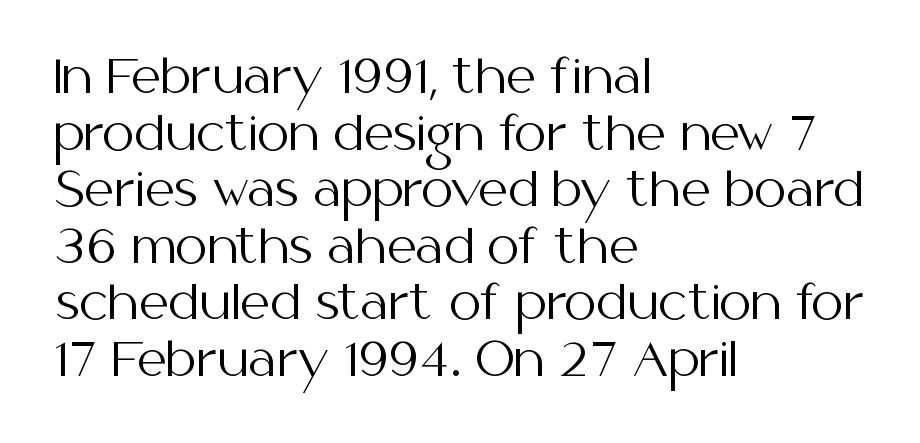
Proportional: the letters do not fall into vertical columns. Nothing unusual about the tracking: characters are spaced as the font intends. No chunkiness to these letters — they're not bold. The strip under each line holds only bare page. These lines were composed using upright roman letters. Does the copy run flush right? No — it runs flush left.
